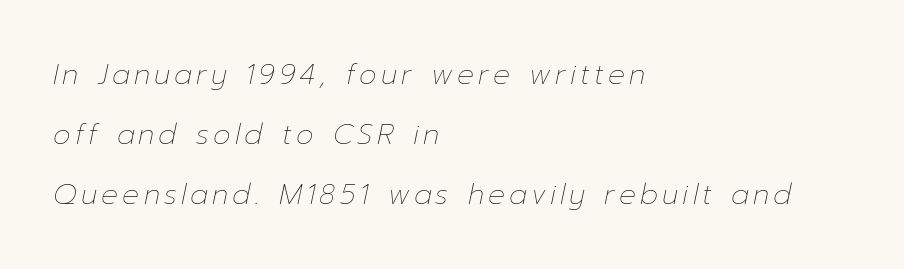
Q: Is the text bold? A: No.
Q: Is the text italic (slanted)? A: Yes, it leans right by about 12 degrees.
Q: Is the text underlined? A: No.
Q: How is the paragraph aligned? A: Left-aligned.
Q: Is the spacing between lines tight, normal or loose? A: Loose.
Q: Width (condensed, normal, or wide)? A: Normal.
Q: Stroke contrast? A: Low.
Q: x-height? A: Medium.
Q: Monospaced? A: No.
